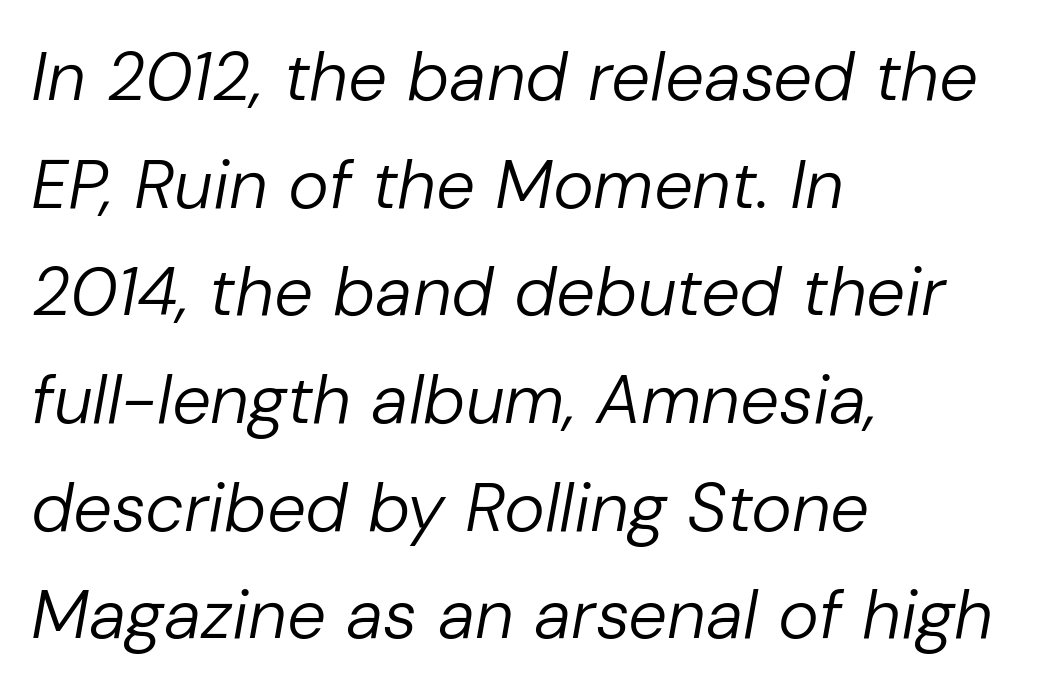
Q: Is the text bold? A: No.
Q: Is the text italic (slanted)? A: Yes, it leans right by about 10 degrees.
Q: Is the text underlined? A: No.
Q: How is the paragraph aligned? A: Left-aligned.
Q: Is the spacing between letters normal or unusually wide? A: Normal.
Q: Is the spacing between lines tight, normal or loose? A: Normal.
Q: Width (condensed, normal, or wide)? A: Normal.
Q: Stroke contrast? A: Low.
Q: x-height? A: Medium.
Q: Monospaced? A: No.
